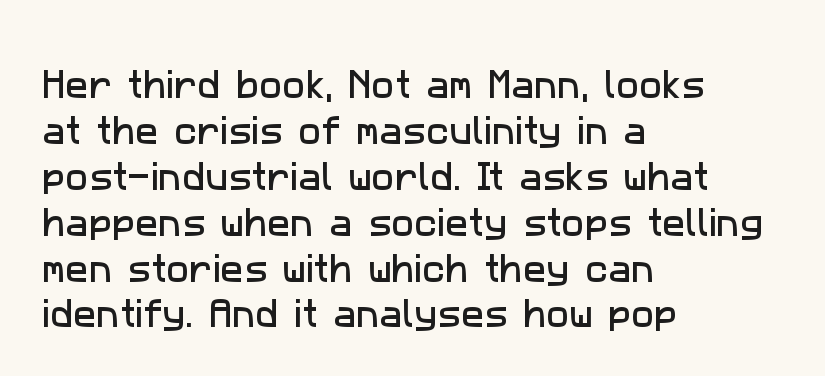
The image shows 31 px sans-serif type; set left-aligned, normal line spacing (1.48x), normal letter spacing, not underlined; low stroke contrast and a medium x-height.
